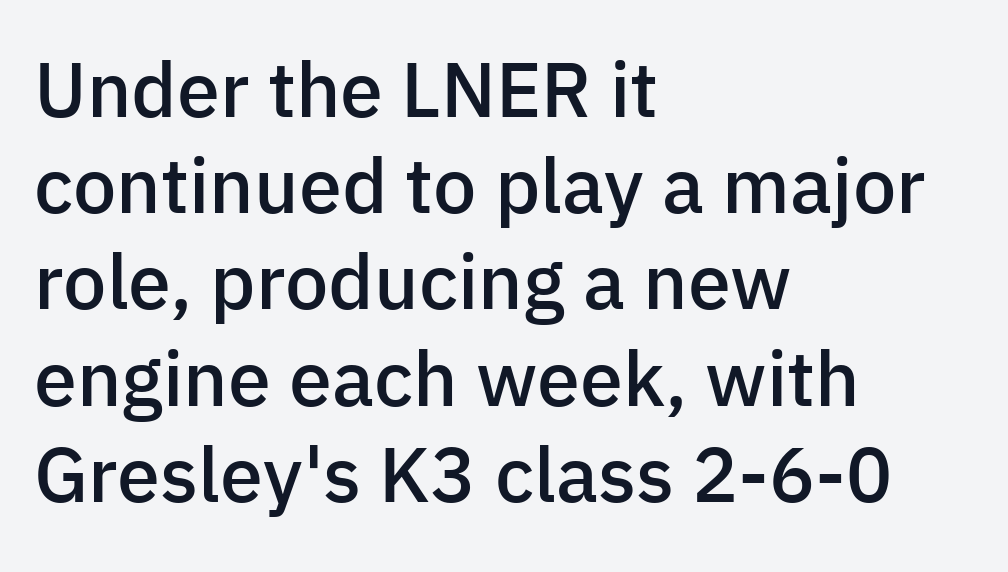
{"serif": "no", "italic": "no", "bold": "semi", "weight": "semibold", "width": "normal", "stroke_contrast": "low", "x_height": "medium", "monospaced": "no", "underline": "no", "align": "left", "line_spacing": "normal", "line_spacing_ratio": 1.25, "letter_spacing": "normal", "letter_spacing_em": 0.0, "glyph_px": 77}
